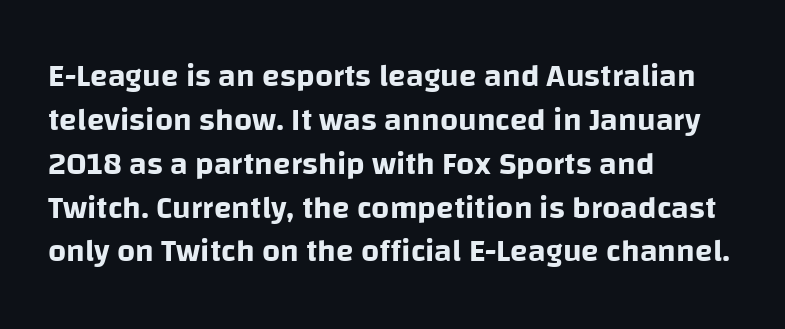
{"serif": "no", "italic": "no", "width": "normal", "stroke_contrast": "low", "x_height": "large", "monospaced": "no", "underline": "no", "align": "left", "line_spacing": "normal", "line_spacing_ratio": 1.37, "letter_spacing": "normal", "letter_spacing_em": 0.0, "glyph_px": 32}
